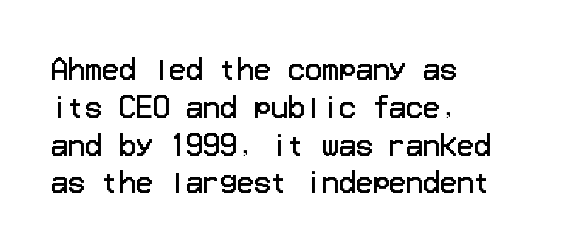
The image shows 28 px regular-weight sans-serif type, upright; set left-aligned, normal line spacing (1.35x), normal letter spacing, not underlined; low stroke contrast and a medium x-height.
